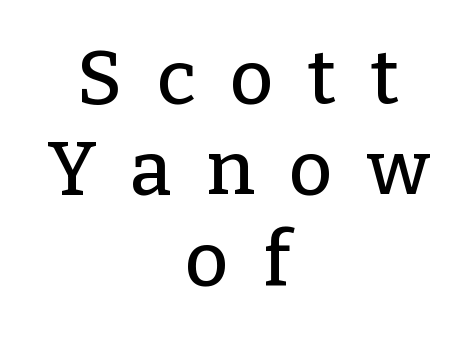
{"serif": "yes", "italic": "no", "width": "normal", "stroke_contrast": "low", "x_height": "medium", "monospaced": "no", "underline": "no", "align": "center", "line_spacing_ratio": 1.2, "letter_spacing": "wide", "letter_spacing_em": 0.45, "glyph_px": 76}
